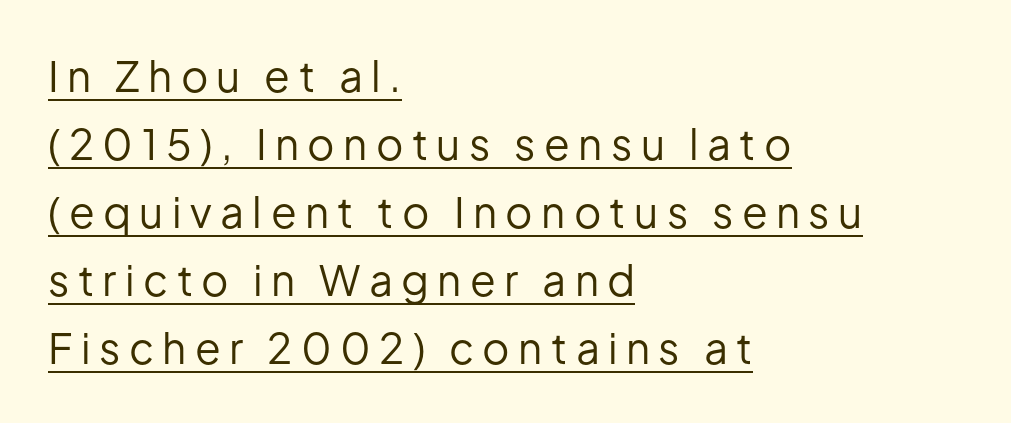
The image shows 42 px regular-weight sans-serif type, upright; set left-aligned, normal line spacing (1.62x), unusually wide letter spacing (+0.2 em), underlined; low stroke contrast and a medium x-height.
